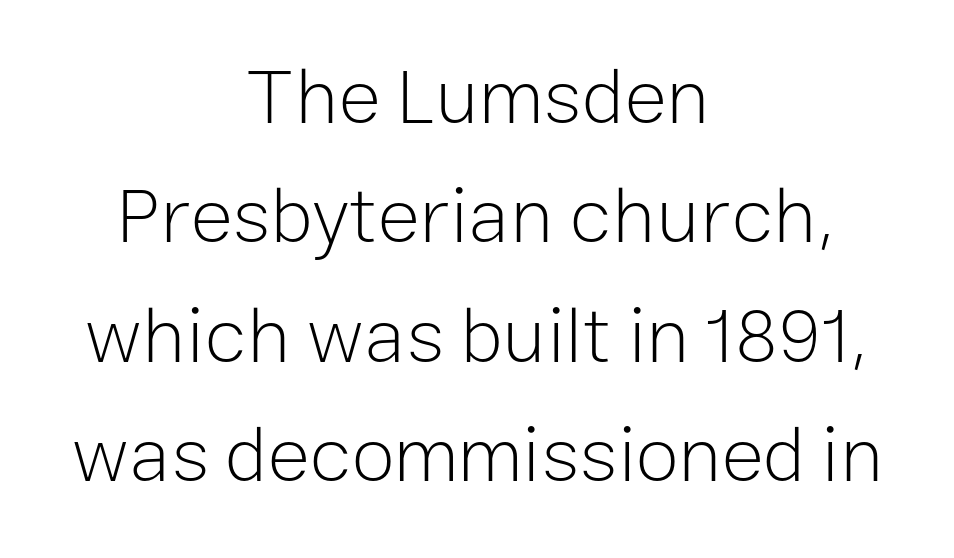
{"serif": "no", "italic": "no", "bold": "no", "weight": "light", "width": "normal", "stroke_contrast": "low", "x_height": "medium", "monospaced": "no", "underline": "no", "align": "center", "line_spacing": "normal", "line_spacing_ratio": 1.51, "letter_spacing": "normal", "letter_spacing_em": 0.0, "glyph_px": 79}
